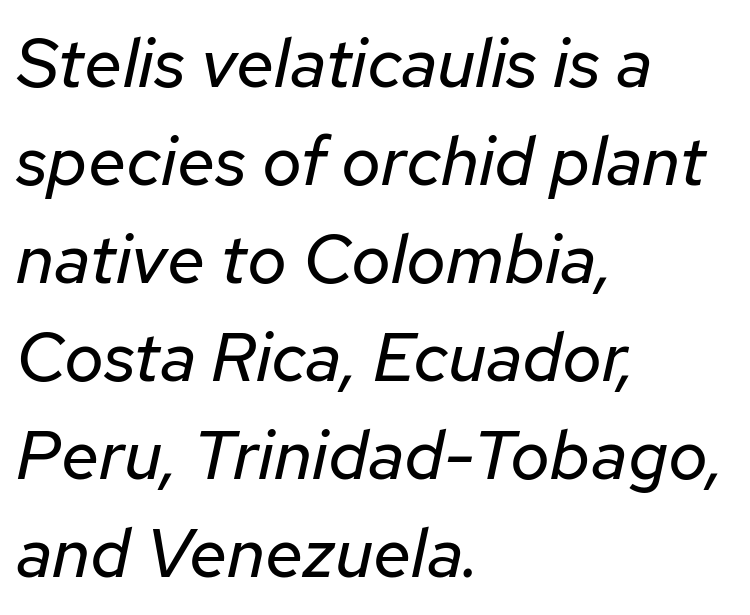
The image shows 69 px regular-weight type, italic (leaning right); set left-aligned, normal line spacing (1.42x), normal letter spacing, not underlined; low stroke contrast and a medium x-height.
